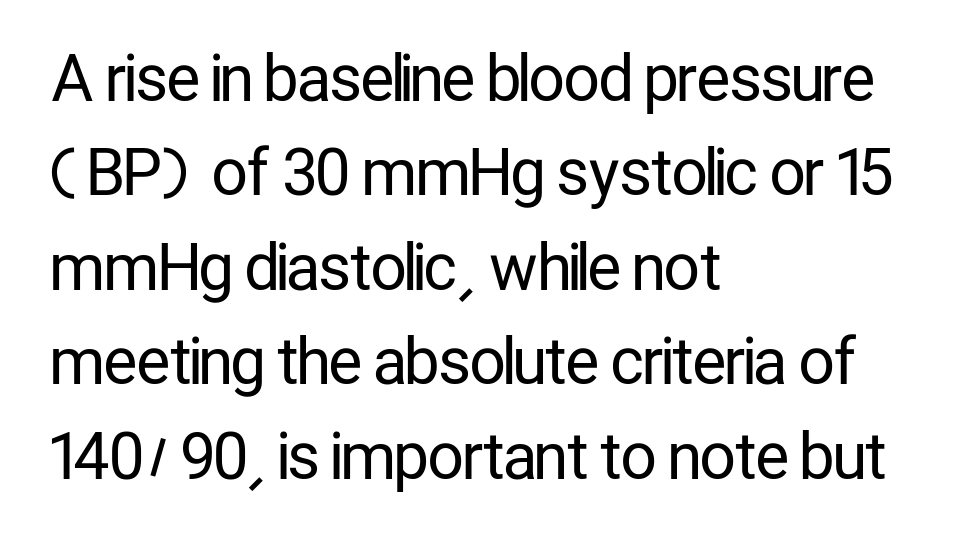
In terms of letterform style, serifs are entirely absent. The passage shown is typed in a proportional face where columns would drift. This sample uses plain, unmodified letter spacing. The strokes carry an ordinary text weight at most. Bare-footed words on every line.
